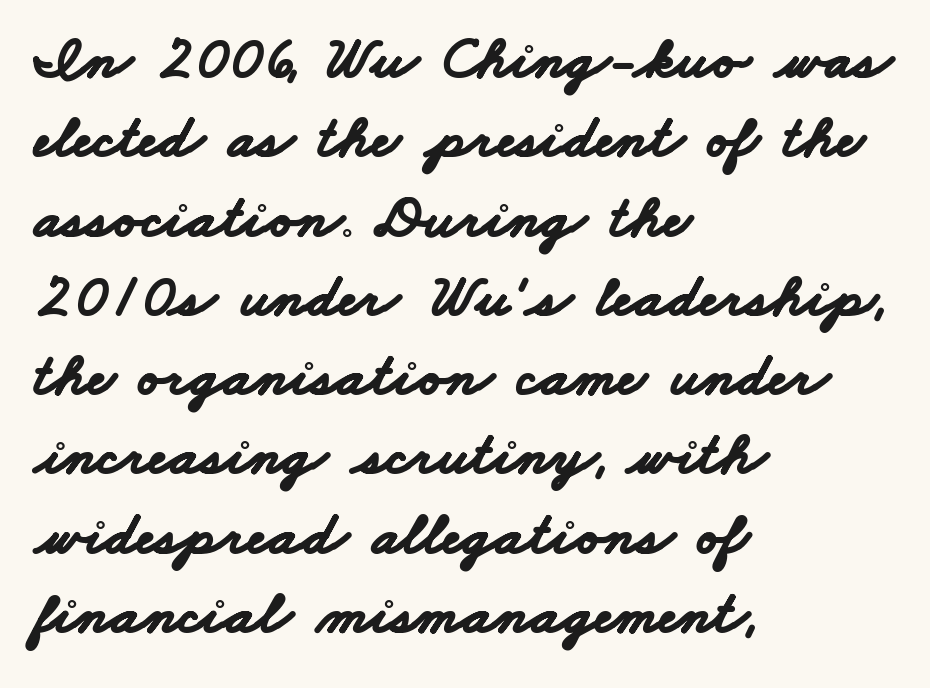
{"serif": "no", "bold": "yes", "weight": "bold", "width": "wide", "stroke_contrast": "low", "x_height": "small", "monospaced": "no", "underline": "no", "align": "left", "line_spacing": "normal", "line_spacing_ratio": 1.3, "letter_spacing": "normal", "letter_spacing_em": 0.0, "glyph_px": 61}
